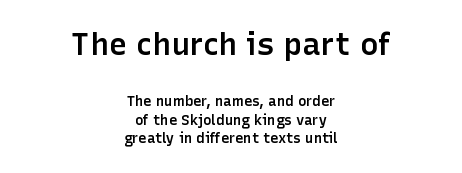
The image shows 31 px semibold sans-serif type, upright; set centered, normal line spacing (1.35x), normal letter spacing, not underlined; the first (top) block is 2.21x larger; low stroke contrast and a medium x-height.
